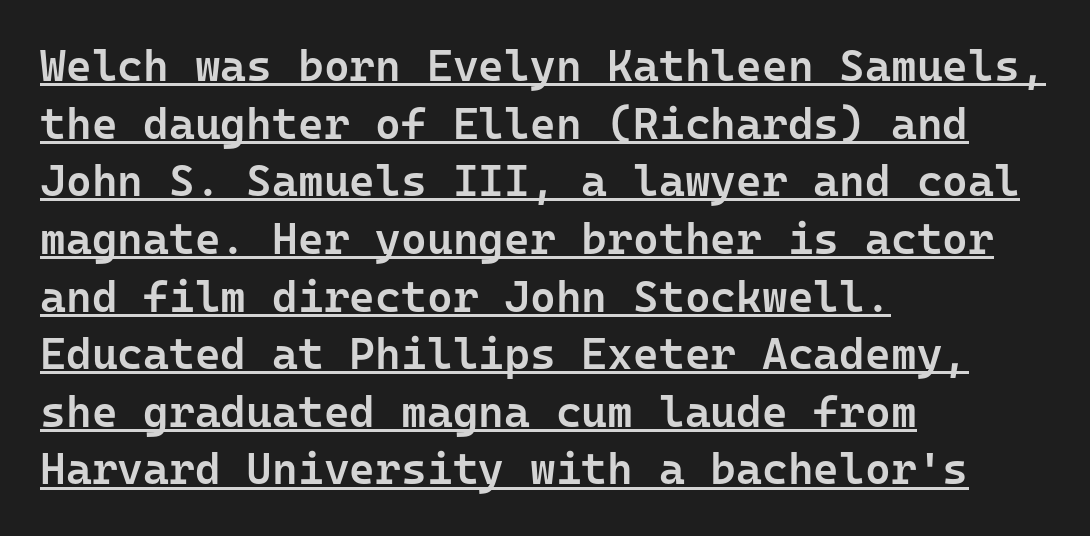
Q: Is the text bold? A: Semi-bold.
Q: Is the text italic (slanted)? A: No, it is upright.
Q: Is the typeface a serif or a sans-serif typeface? A: Sans-serif.
Q: Is the text underlined? A: Yes.
Q: How is the paragraph aligned? A: Left-aligned.
Q: Is the spacing between letters normal or unusually wide? A: Normal.
Q: Is the spacing between lines tight, normal or loose? A: Normal.
Q: Width (condensed, normal, or wide)? A: Normal.
Q: Stroke contrast? A: Low.
Q: x-height? A: Medium.
Q: Monospaced? A: Yes.
